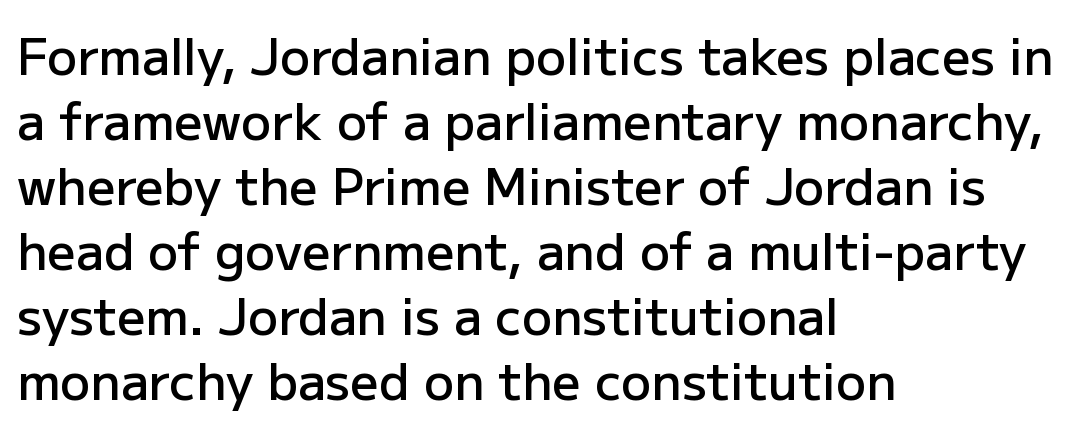
The image shows 50 px semibold sans-serif type, upright; set left-aligned, normal line spacing (1.3x), normal letter spacing, not underlined; low stroke contrast and a medium x-height.
